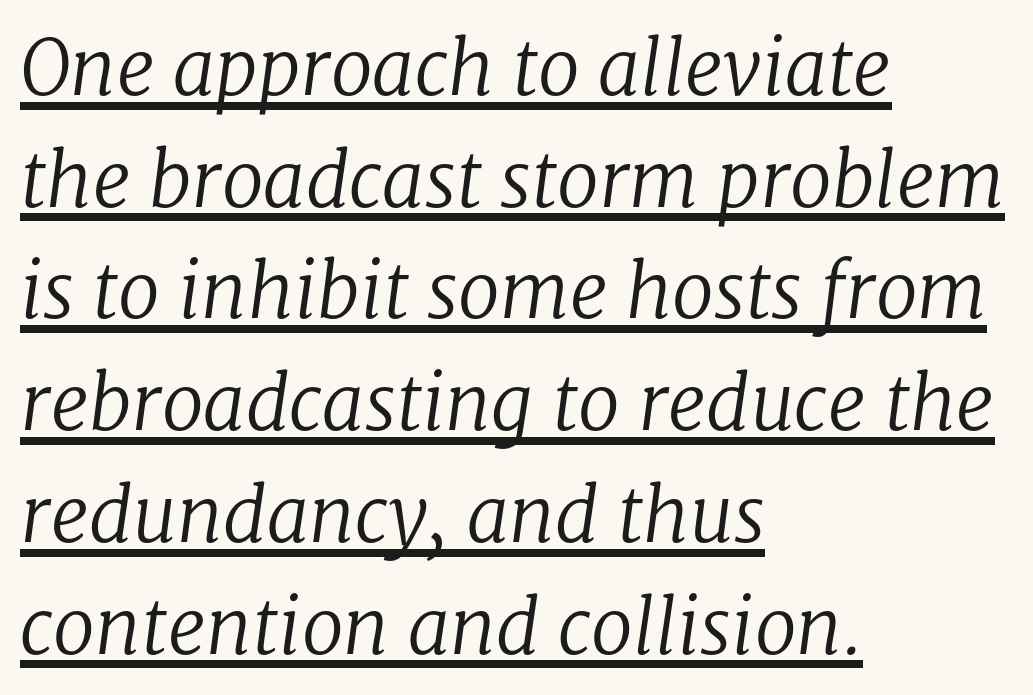
Q: Is the text bold? A: No.
Q: Is the text italic (slanted)? A: Yes, it leans right by about 8 degrees.
Q: Is the typeface a serif or a sans-serif typeface? A: Serif.
Q: Is the text underlined? A: Yes.
Q: How is the paragraph aligned? A: Left-aligned.
Q: Is the spacing between letters normal or unusually wide? A: Normal.
Q: Is the spacing between lines tight, normal or loose? A: Normal.
Q: Width (condensed, normal, or wide)? A: Normal.
Q: Stroke contrast? A: Low.
Q: x-height? A: Medium.
Q: Monospaced? A: No.
